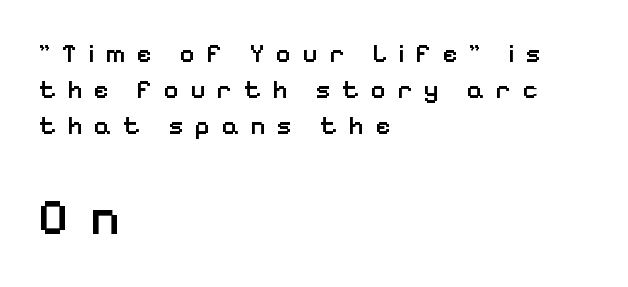
Q: Is the text bold? A: Semi-bold.
Q: Is the text italic (slanted)? A: No, it is upright.
Q: Is the typeface a serif or a sans-serif typeface? A: Sans-serif.
Q: Is the text underlined? A: No.
Q: How is the paragraph aligned? A: Left-aligned.
Q: Is the spacing between letters normal or unusually wide? A: Unusually wide.
Q: Is the spacing between lines tight, normal or loose? A: Normal.
Q: Which block of text is set in a larger size, the first (top) or the second (bottom)? A: The second (bottom) one.
Q: Width (condensed, normal, or wide)? A: Normal.
Q: Stroke contrast? A: Low.
Q: x-height? A: Medium.
Q: Monospaced? A: No.
